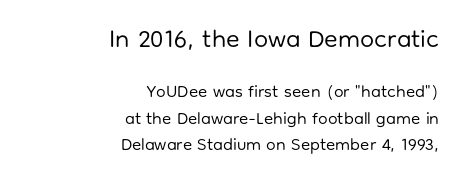
{"italic": "no", "bold": "no", "underline": "no", "align": "right", "line_spacing": "normal", "line_spacing_ratio": 1.54, "letter_spacing": "normal", "letter_spacing_em": 0.0, "larger_block": "first", "size_ratio": 1.47, "glyph_px": 25}
